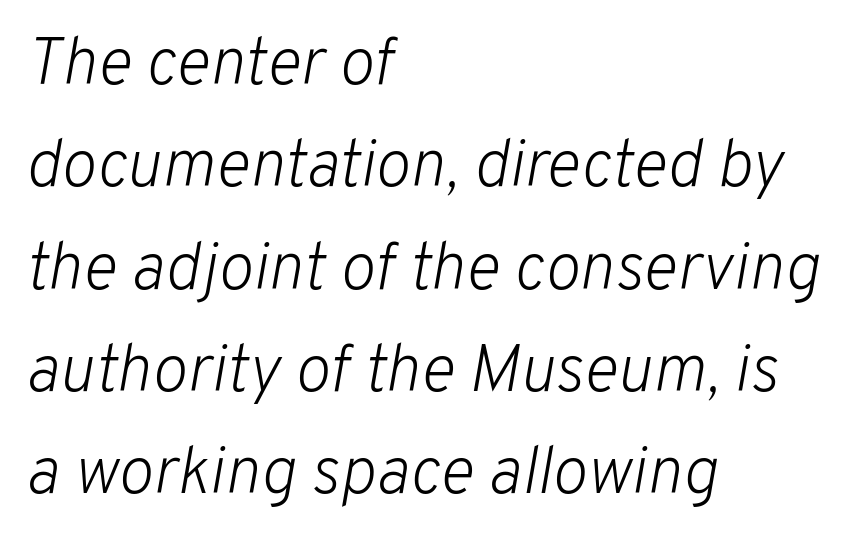
The image shows 66 px light type, italic (leaning right); set left-aligned, normal line spacing (1.55x), normal letter spacing, not underlined; low stroke contrast and a medium x-height.
